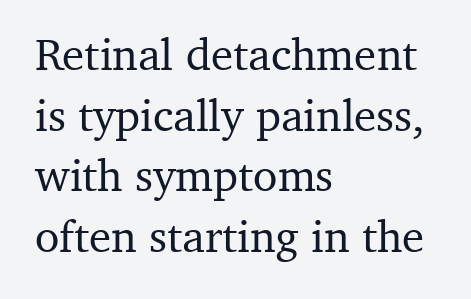
The image shows 45 px serif type, upright; set left-aligned, normal line spacing (1.35x), normal letter spacing, not underlined; medium stroke contrast and a medium x-height.
